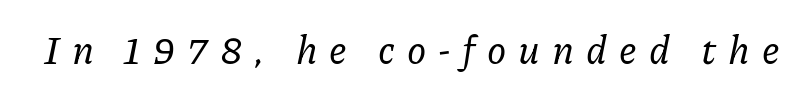
Q: Is the text italic (slanted)? A: Yes, it leans right by about 11 degrees.
Q: Is the typeface a serif or a sans-serif typeface? A: Serif.
Q: Is the text underlined? A: No.
Q: Is the spacing between letters normal or unusually wide? A: Unusually wide.
Q: Width (condensed, normal, or wide)? A: Normal.
Q: Stroke contrast? A: Low.
Q: x-height? A: Medium.
Q: Monospaced? A: No.
